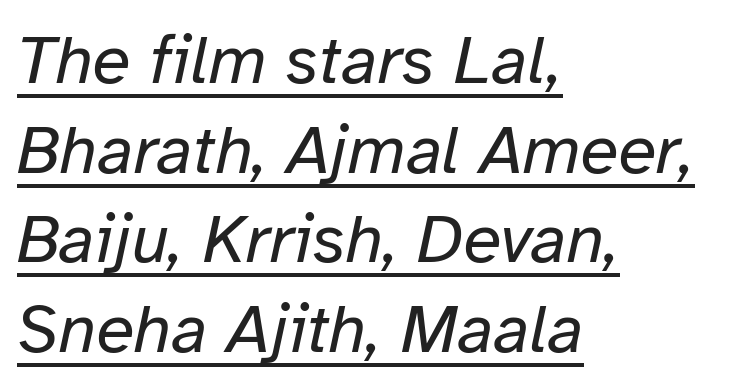
The image shows 69 px regular-weight type, italic (leaning right); set left-aligned, normal line spacing (1.3x), normal letter spacing, underlined; low stroke contrast and a medium x-height.
